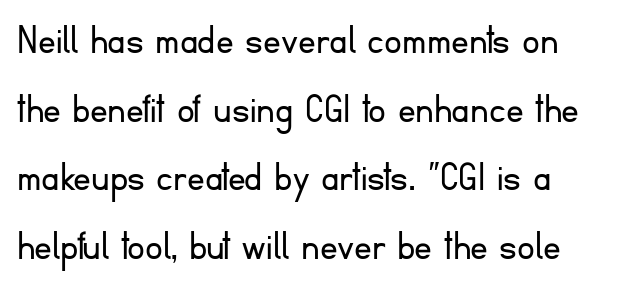
{"serif": "no", "italic": "no", "bold": "no", "weight": "light", "width": "normal", "stroke_contrast": "low", "x_height": "small", "monospaced": "no", "underline": "no", "line_spacing": "normal", "line_spacing_ratio": 1.56, "letter_spacing": "normal", "letter_spacing_em": 0.0, "glyph_px": 44}
